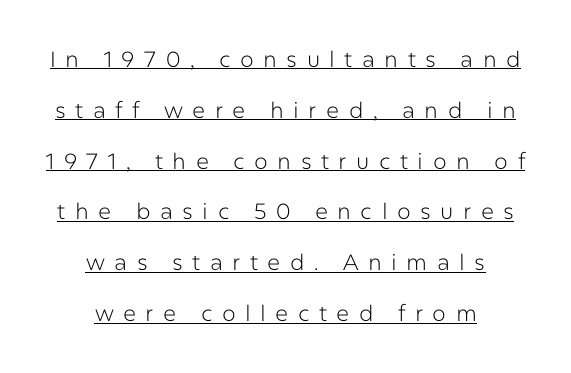
{"italic": "no", "bold": "no", "underline": "yes", "align": "center", "line_spacing": "loose", "line_spacing_ratio": 2.31, "letter_spacing": "wide", "letter_spacing_em": 0.43, "glyph_px": 22}
